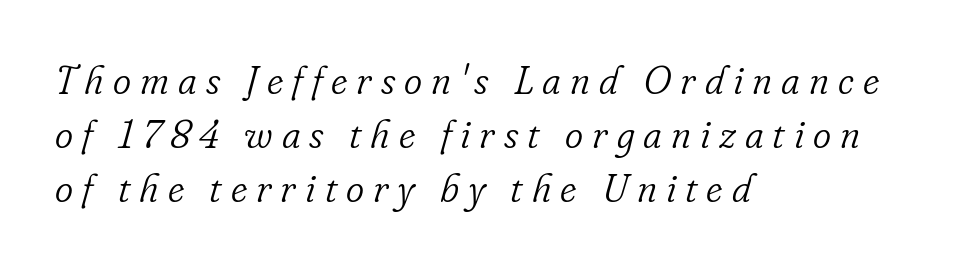
Q: Is the text bold? A: No.
Q: Is the text italic (slanted)? A: Yes, it leans right by about 16 degrees.
Q: Is the typeface a serif or a sans-serif typeface? A: Serif.
Q: Is the text underlined? A: No.
Q: How is the paragraph aligned? A: Left-aligned.
Q: Is the spacing between letters normal or unusually wide? A: Unusually wide.
Q: Is the spacing between lines tight, normal or loose? A: Normal.
Q: Width (condensed, normal, or wide)? A: Normal.
Q: Stroke contrast? A: Low.
Q: x-height? A: Small.
Q: Monospaced? A: No.
